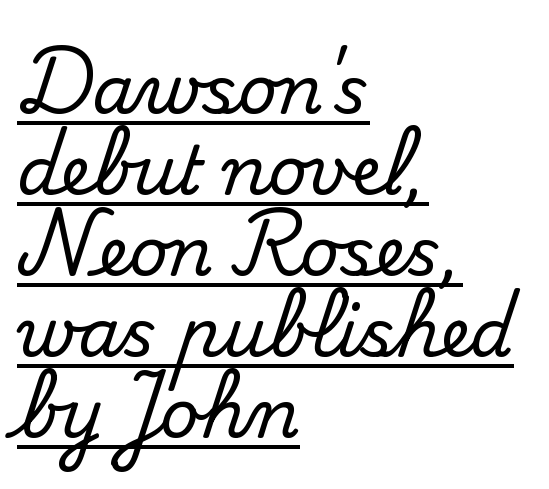
{"width": "normal", "stroke_contrast": "medium", "x_height": "small", "monospaced": "no", "underline": "yes", "align": "left", "line_spacing_ratio": 1.21, "letter_spacing": "normal", "letter_spacing_em": 0.0, "glyph_px": 67}
